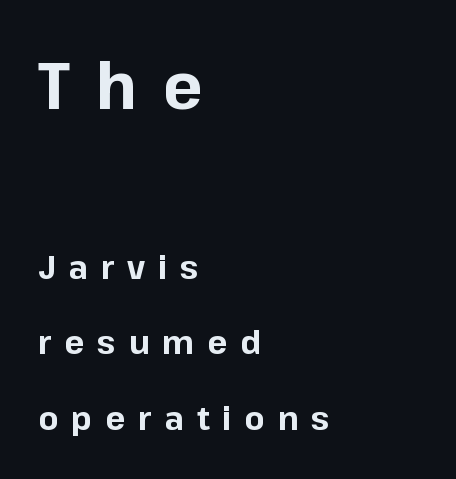
The image shows 66 px bold sans-serif type, upright; set left-aligned, loose line spacing (2.3x), unusually wide letter spacing (+0.39 em), not underlined; the first (top) block is 2.0x larger; low stroke contrast and a medium x-height.
